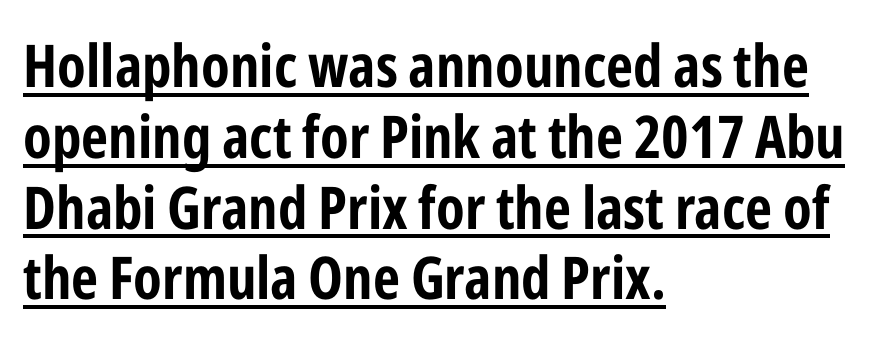
Glyph-to-glyph distance matches everyday printed text. Serifs: no, the terminals of the letterforms are clean. Somebody hit Ctrl+U on this one — the words are underlined. Think of a printed novel: that variable character pitch is what you see here. Emphasis by weight is at full strength: bold.
